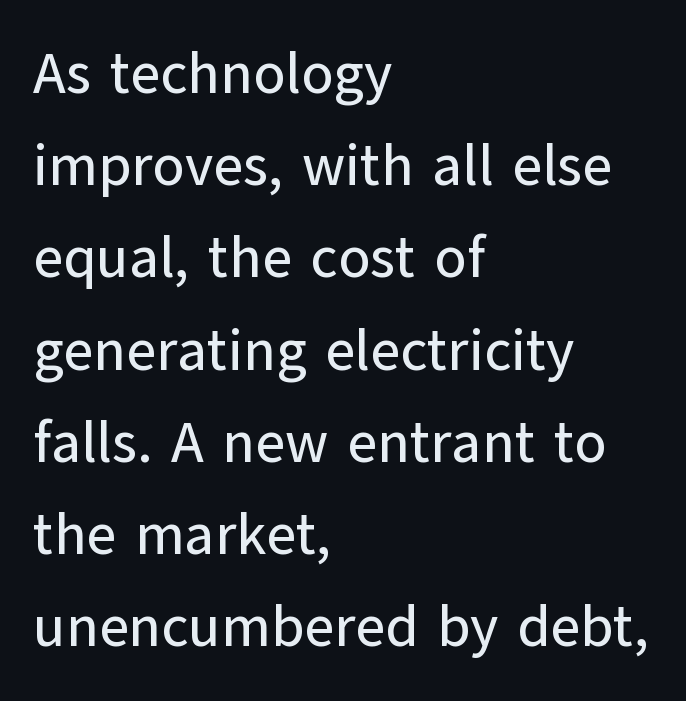
{"serif": "no", "italic": "no", "width": "normal", "stroke_contrast": "low", "x_height": "medium", "monospaced": "no", "underline": "no", "align": "left", "line_spacing": "normal", "line_spacing_ratio": 1.59, "letter_spacing": "normal", "letter_spacing_em": 0.0, "glyph_px": 58}
